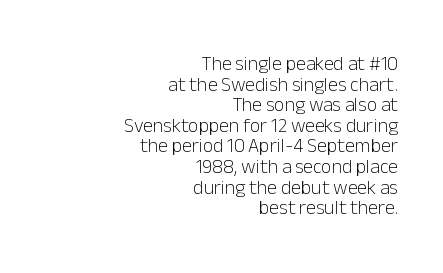
The image shows 20 px text type, upright; set right-aligned, tight line spacing (1.03x), normal letter spacing, not underlined.
